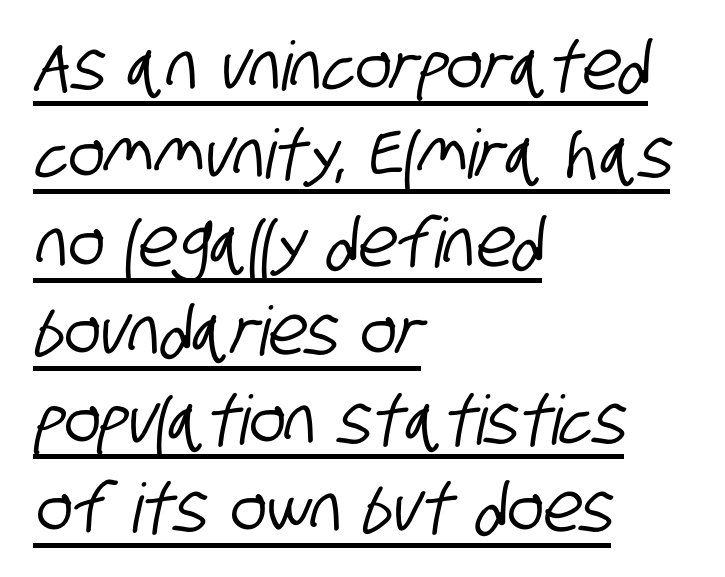
Q: Is the typeface a serif or a sans-serif typeface? A: Sans-serif.
Q: Is the text underlined? A: Yes.
Q: How is the paragraph aligned? A: Left-aligned.
Q: Is the spacing between letters normal or unusually wide? A: Normal.
Q: Is the spacing between lines tight, normal or loose? A: Normal.
Q: Width (condensed, normal, or wide)? A: Condensed.
Q: Stroke contrast? A: Low.
Q: x-height? A: Large.
Q: Monospaced? A: No.
